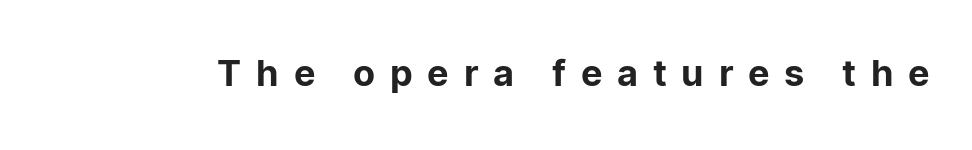
{"serif": "no", "italic": "no", "width": "normal", "stroke_contrast": "low", "x_height": "medium", "monospaced": "no", "underline": "no", "letter_spacing": "wide", "letter_spacing_em": 0.41, "glyph_px": 36}
